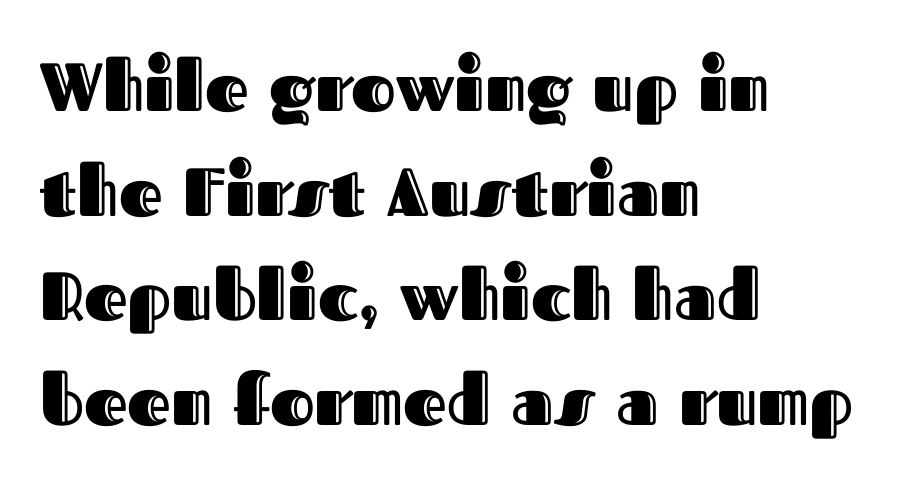
Q: Is the text italic (slanted)? A: No, it is upright.
Q: Is the text underlined? A: No.
Q: How is the paragraph aligned? A: Left-aligned.
Q: Is the spacing between letters normal or unusually wide? A: Normal.
Q: Is the spacing between lines tight, normal or loose? A: Normal.
Q: Width (condensed, normal, or wide)? A: Normal.
Q: x-height? A: Medium.
Q: Monospaced? A: No.
